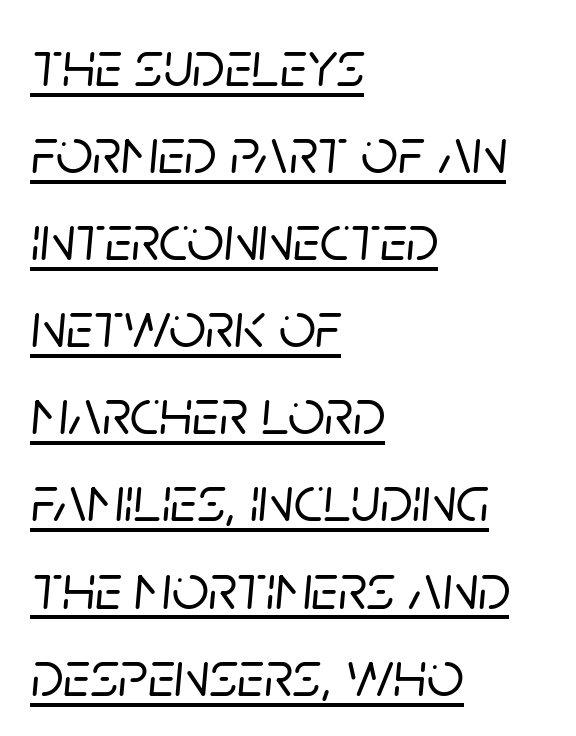
This sample keeps an unexceptional amount of space between lines. Spacing verdict: proportional, widths tailored to each character. Underlining? Definitely there. Style check: oblique. No extra tracking has been applied to these lines.
